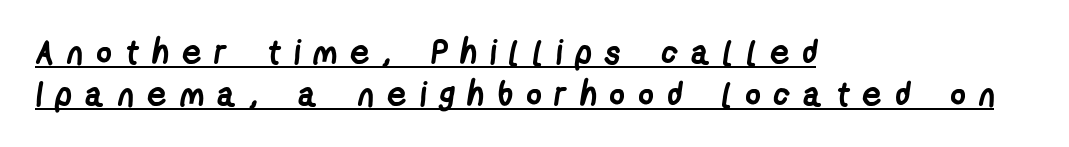
These lines are set flush left with a ragged right edge. Somebody hit Ctrl+U on this one — the words are underlined. The characters look thick and weighty, a clear bold. The text was rendered using a sans face with plain stroke endings. Caption: expanded tracking, letters set apart.
